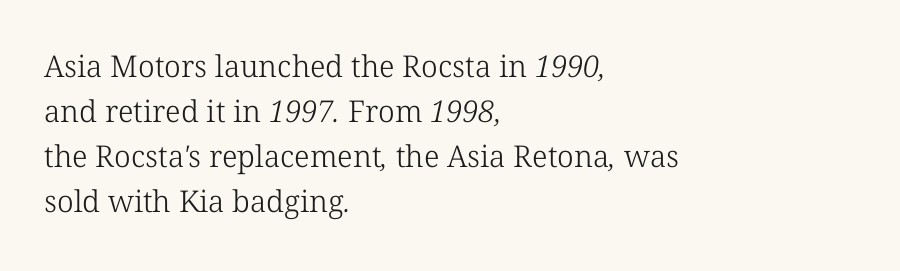
The image shows 30 px light serif type; set left-aligned, normal line spacing (1.5x), normal letter spacing, not underlined; low stroke contrast and a medium x-height.
